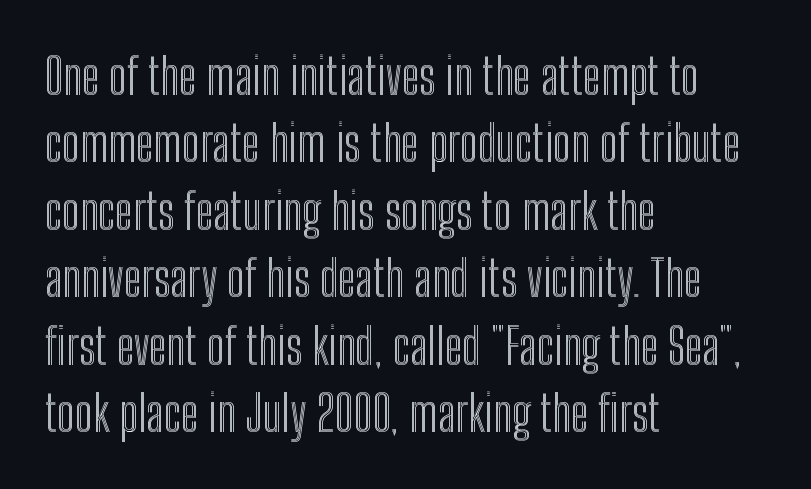
The image shows 50 px condensed type, upright; set left-aligned, normal line spacing (1.35x), normal letter spacing, not underlined; a medium x-height.
